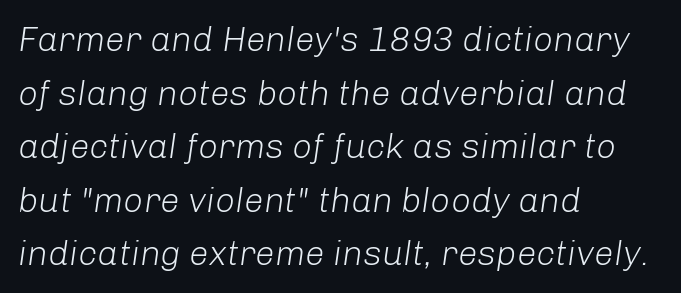
Q: Is the text bold? A: No.
Q: Is the text italic (slanted)? A: Yes, it leans right by about 8 degrees.
Q: Is the text underlined? A: No.
Q: How is the paragraph aligned? A: Left-aligned.
Q: Is the spacing between letters normal or unusually wide? A: Normal.
Q: Is the spacing between lines tight, normal or loose? A: Normal.
Q: Width (condensed, normal, or wide)? A: Normal.
Q: Stroke contrast? A: Low.
Q: x-height? A: Medium.
Q: Monospaced? A: No.
